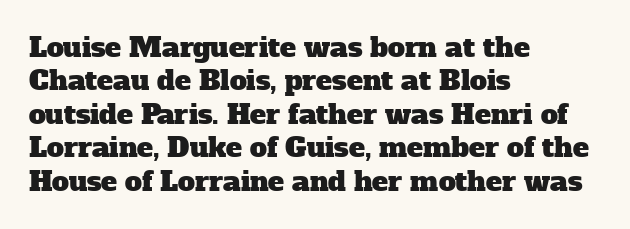
The glyphs are unaccompanied by any horizontal stroke below them. Spacing between characters is what you'd get straight out of the box. Horizontal alignment here is leftward, the default for most running prose.
